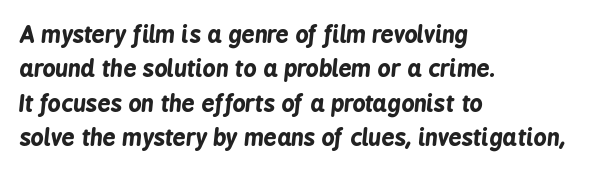
{"italic": "yes", "lean": "right", "slant_degrees": 6, "bold": "yes", "underline": "no", "align": "left", "line_spacing": "normal", "line_spacing_ratio": 1.49, "letter_spacing": "normal", "letter_spacing_em": 0.0, "glyph_px": 23}
